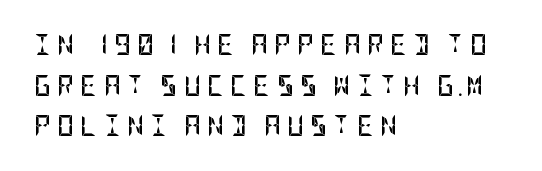
{"italic": "no", "bold": "yes", "underline": "no", "align": "left", "line_spacing": "loose", "line_spacing_ratio": 1.93, "letter_spacing": "wide", "letter_spacing_em": 0.29, "glyph_px": 21}
